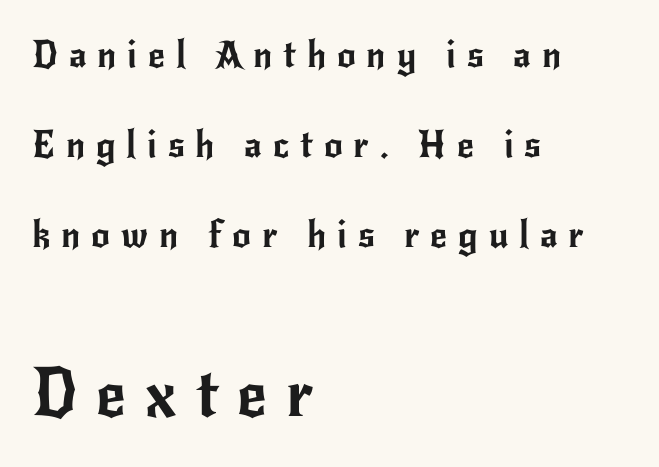
Vertical spacing — loose. Tracking here is generous; glyphs stand well apart from one another. Tall strokes in this sample are plumb rather than angled. Does the bottom block carry the larger type? Yes, it does. The type family on display is of the sans-serif kind.
